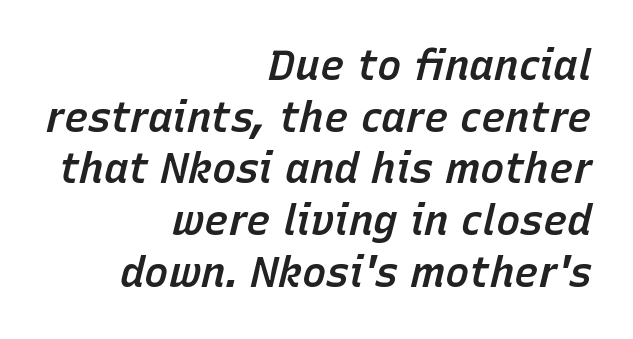
Q: Is the text bold? A: Semi-bold.
Q: Is the text italic (slanted)? A: Yes, it leans right by about 15 degrees.
Q: Is the text underlined? A: No.
Q: How is the paragraph aligned? A: Right-aligned.
Q: Is the spacing between letters normal or unusually wide? A: Normal.
Q: Is the spacing between lines tight, normal or loose? A: Normal.
Q: Width (condensed, normal, or wide)? A: Normal.
Q: Stroke contrast? A: Low.
Q: x-height? A: Medium.
Q: Monospaced? A: No.
